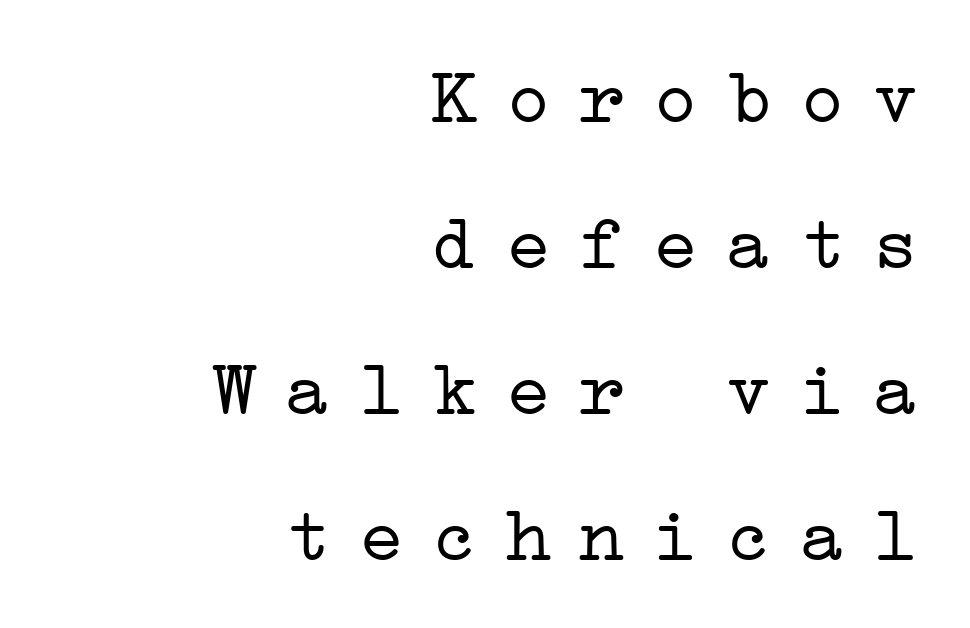
Q: Is the text bold? A: No.
Q: Is the text italic (slanted)? A: No, it is upright.
Q: Is the typeface a serif or a sans-serif typeface? A: Serif.
Q: Is the text underlined? A: No.
Q: How is the paragraph aligned? A: Right-aligned.
Q: Is the spacing between letters normal or unusually wide? A: Unusually wide.
Q: Width (condensed, normal, or wide)? A: Wide.
Q: Stroke contrast? A: Low.
Q: x-height? A: Medium.
